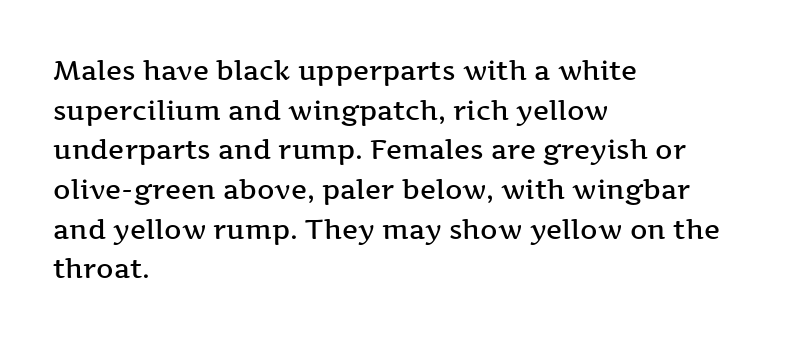
{"italic": "no", "bold": "semi", "underline": "no", "align": "left", "line_spacing": "normal", "line_spacing_ratio": 1.47, "letter_spacing": "normal", "letter_spacing_em": 0.0, "glyph_px": 27}
